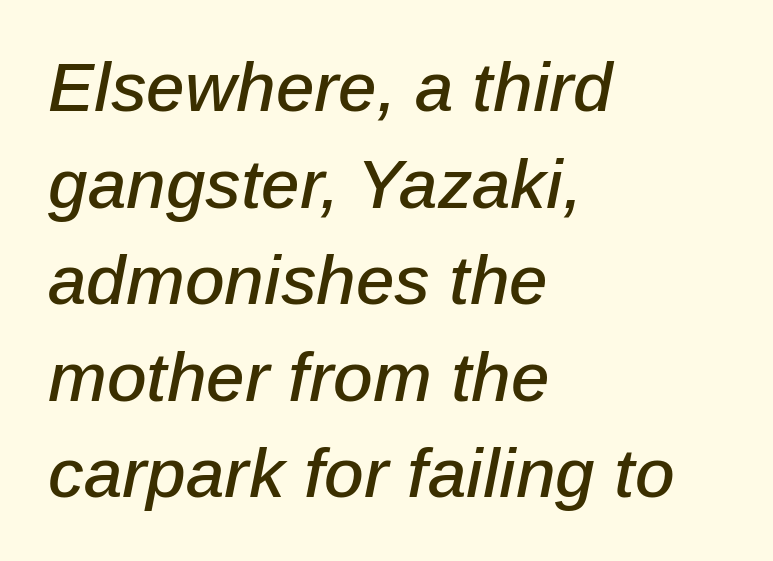
Q: Is the text italic (slanted)? A: Yes, it leans right by about 12 degrees.
Q: Is the text underlined? A: No.
Q: How is the paragraph aligned? A: Left-aligned.
Q: Is the spacing between letters normal or unusually wide? A: Normal.
Q: Is the spacing between lines tight, normal or loose? A: Normal.
Q: Width (condensed, normal, or wide)? A: Normal.
Q: Stroke contrast? A: Low.
Q: x-height? A: Medium.
Q: Monospaced? A: No.
